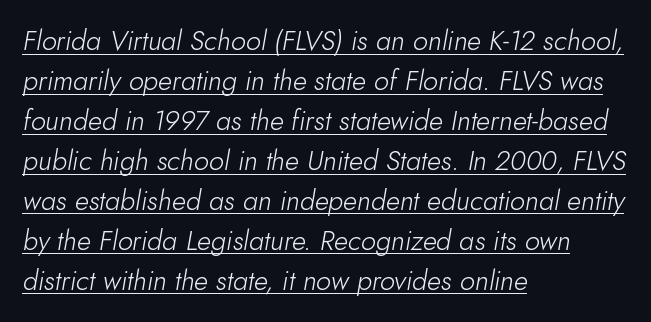
Interline gaps are of average width in this sample. The typesetting does not lean heavy: it is not bold. The specimen includes a rule beneath the text block's lines. Leftover space on each line is placed entirely after the last word. The glyphs look as if they've been sheared to an angle. Nothing unusual about the tracking: characters are spaced as the font intends.
